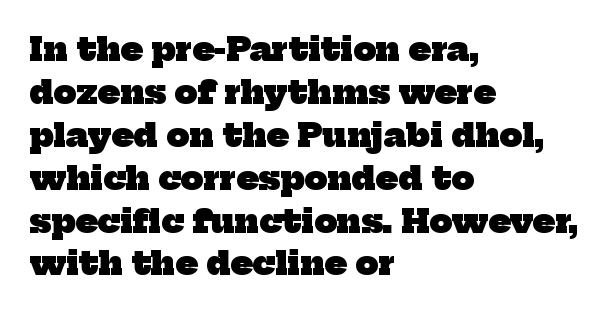
This block has exactly the height ordinary leading produces. The font is running at its bold setting. The paragraph shown leans on its left margin. The passage shown has conventional tracking throughout.
